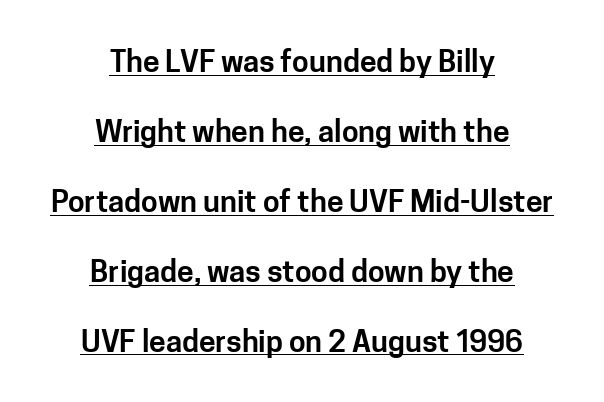
Q: Is the text italic (slanted)? A: No, it is upright.
Q: Is the typeface a serif or a sans-serif typeface? A: Sans-serif.
Q: Is the text underlined? A: Yes.
Q: How is the paragraph aligned? A: Centered.
Q: Is the spacing between letters normal or unusually wide? A: Normal.
Q: Is the spacing between lines tight, normal or loose? A: Loose.
Q: Width (condensed, normal, or wide)? A: Normal.
Q: Stroke contrast? A: Low.
Q: x-height? A: Medium.
Q: Monospaced? A: No.
